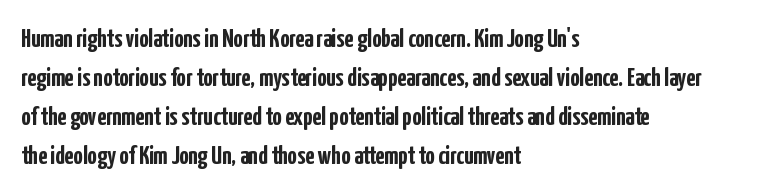
The image shows 26 px bold type, upright; set left-aligned, normal line spacing (1.5x), normal letter spacing, not underlined.
